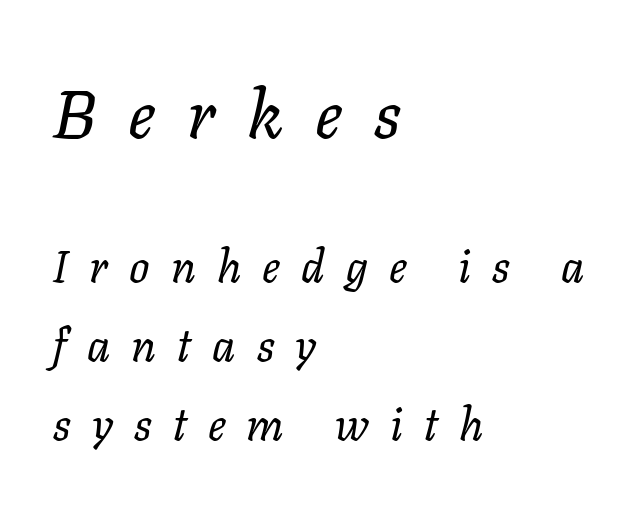
Q: Is the text bold? A: No.
Q: Is the text italic (slanted)? A: Yes, it leans right by about 11 degrees.
Q: Is the text underlined? A: No.
Q: How is the paragraph aligned? A: Left-aligned.
Q: Is the spacing between letters normal or unusually wide? A: Unusually wide.
Q: Which block of text is set in a larger size, the first (top) or the second (bottom)? A: The first (top) one.
Q: Width (condensed, normal, or wide)? A: Normal.
Q: Stroke contrast? A: Low.
Q: x-height? A: Medium.
Q: Monospaced? A: No.
